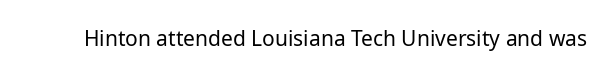
The passage shown is not underscored anywhere. The font's upright variant was chosen for this text. Stems here are at most as thick as an everyday book face. Observe the ordinary spacing: letters are neighbours, not strangers.
